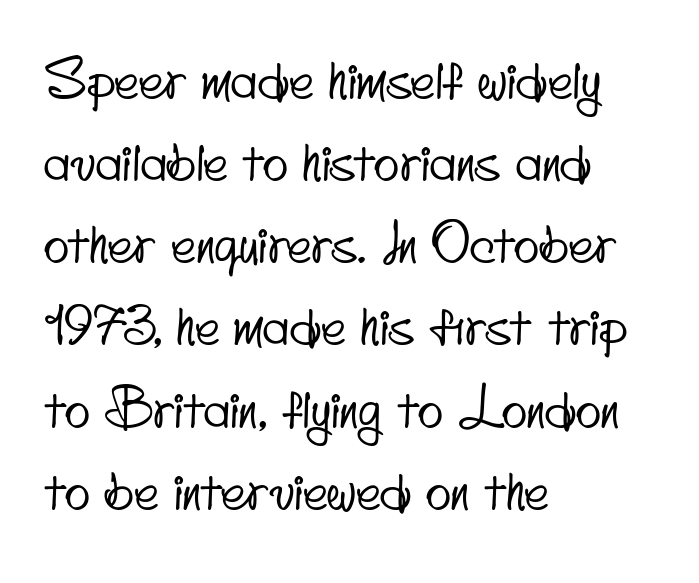
{"serif": "no", "width": "condensed", "stroke_contrast": "low", "x_height": "small", "monospaced": "no", "underline": "no", "align": "left", "line_spacing": "normal", "line_spacing_ratio": 1.55, "letter_spacing": "normal", "letter_spacing_em": 0.0, "glyph_px": 53}
